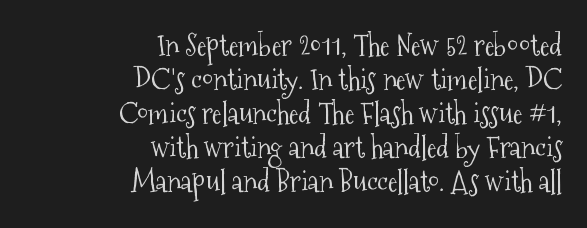
Q: Is the text bold? A: No.
Q: Is the text italic (slanted)? A: No, it is upright.
Q: Is the typeface a serif or a sans-serif typeface? A: Serif.
Q: Is the text underlined? A: No.
Q: How is the paragraph aligned? A: Right-aligned.
Q: Is the spacing between letters normal or unusually wide? A: Normal.
Q: Width (condensed, normal, or wide)? A: Condensed.
Q: Stroke contrast? A: Medium.
Q: x-height? A: Medium.
Q: Monospaced? A: No.
